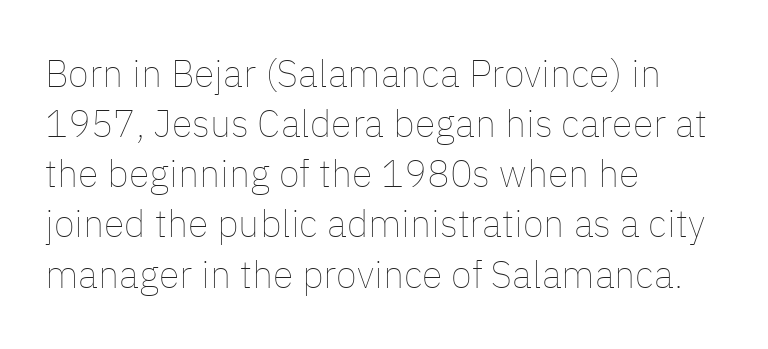
Q: Is the text bold? A: No.
Q: Is the text italic (slanted)? A: No, it is upright.
Q: Is the text underlined? A: No.
Q: How is the paragraph aligned? A: Left-aligned.
Q: Is the spacing between letters normal or unusually wide? A: Normal.
Q: Is the spacing between lines tight, normal or loose? A: Normal.
Q: Width (condensed, normal, or wide)? A: Normal.
Q: Stroke contrast? A: Low.
Q: x-height? A: Medium.
Q: Monospaced? A: No.
